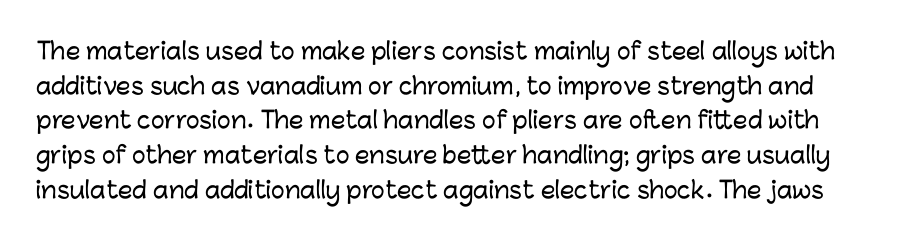
The image shows 23 px text type, upright; set normal line spacing (1.51x), normal letter spacing, not underlined.
